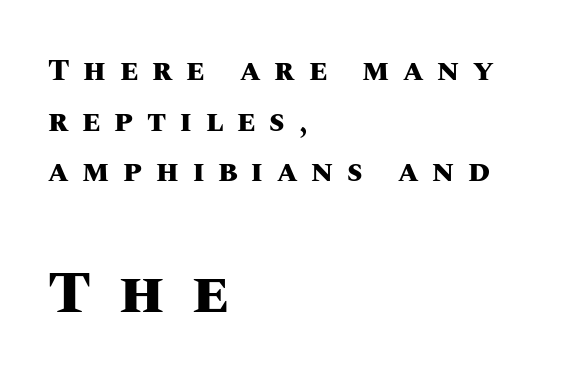
{"italic": "no", "bold": "yes", "weight": "heavy", "width": "normal", "stroke_contrast": "medium", "x_height": "large", "monospaced": "no", "underline": "no", "align": "left", "line_spacing": "normal", "line_spacing_ratio": 1.69, "letter_spacing": "wide", "letter_spacing_em": 0.46, "larger_block": "second", "size_ratio": 2.0, "glyph_px": 60}
